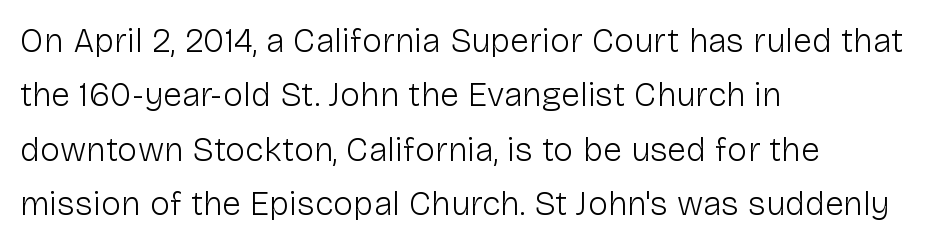
Quick note: underline off. You could not count columns in this text — the font is proportionally spaced. In terms of leading, this rendering sits right in the middle. Observe the ordinary spacing: letters are neighbours, not strangers. The type sits square on the baseline with zero lean.
